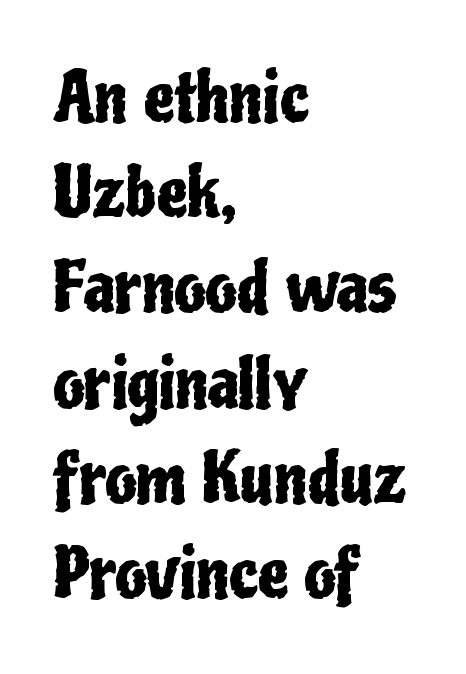
The image shows 69 px condensed sans-serif type, upright; set left-aligned, normal line spacing (1.38x), normal letter spacing, not underlined; low stroke contrast and a medium x-height.
